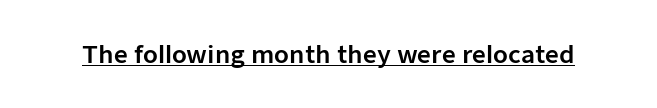
Q: Is the text italic (slanted)? A: No, it is upright.
Q: Is the text underlined? A: Yes.
Q: Is the spacing between letters normal or unusually wide? A: Normal.
